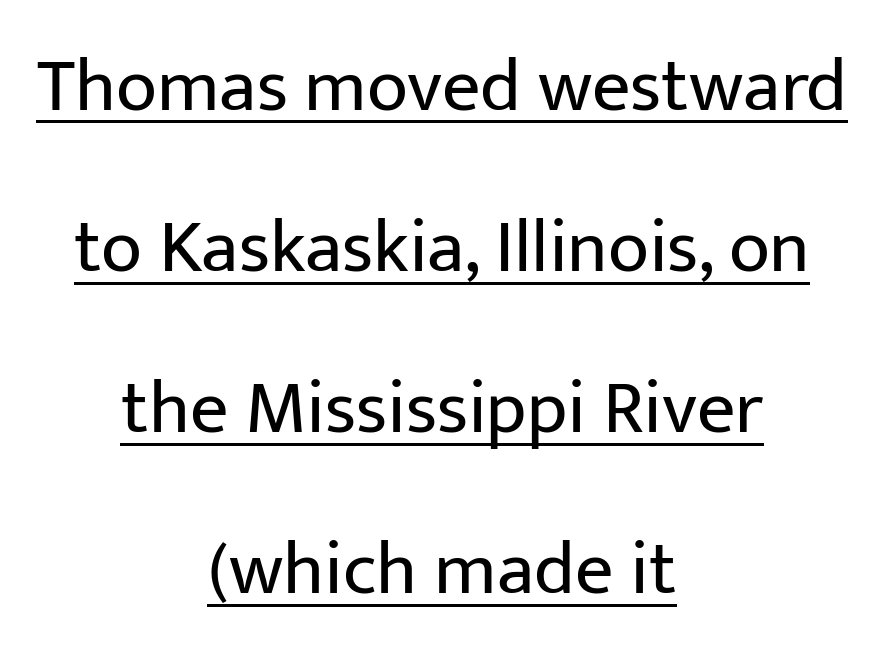
Q: Is the text bold? A: No.
Q: Is the text italic (slanted)? A: No, it is upright.
Q: Is the typeface a serif or a sans-serif typeface? A: Sans-serif.
Q: Is the text underlined? A: Yes.
Q: How is the paragraph aligned? A: Centered.
Q: Is the spacing between letters normal or unusually wide? A: Normal.
Q: Is the spacing between lines tight, normal or loose? A: Loose.
Q: Width (condensed, normal, or wide)? A: Normal.
Q: Stroke contrast? A: Low.
Q: x-height? A: Medium.
Q: Monospaced? A: No.
